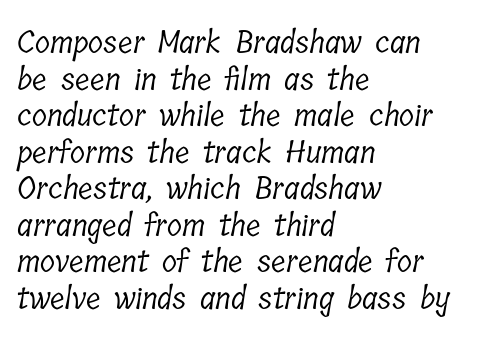
{"serif": "yes", "bold": "no", "weight": "light", "width": "condensed", "stroke_contrast": "low", "x_height": "medium", "monospaced": "no", "underline": "no", "align": "left", "line_spacing_ratio": 1.18, "letter_spacing": "normal", "letter_spacing_em": 0.0, "glyph_px": 31}
